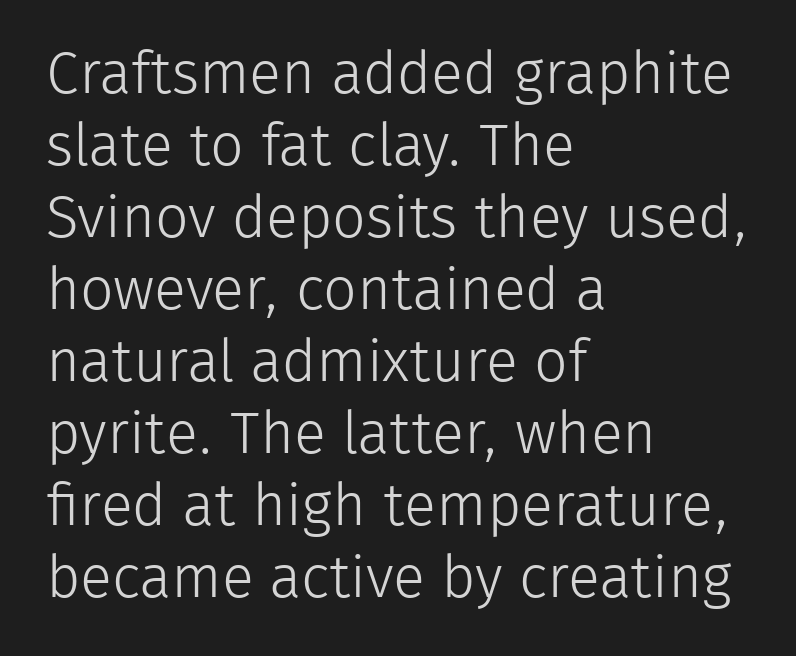
Q: Is the text bold? A: No.
Q: Is the text italic (slanted)? A: No, it is upright.
Q: Is the typeface a serif or a sans-serif typeface? A: Sans-serif.
Q: Is the text underlined? A: No.
Q: How is the paragraph aligned? A: Left-aligned.
Q: Is the spacing between letters normal or unusually wide? A: Normal.
Q: Width (condensed, normal, or wide)? A: Normal.
Q: Stroke contrast? A: Low.
Q: x-height? A: Medium.
Q: Monospaced? A: No.
